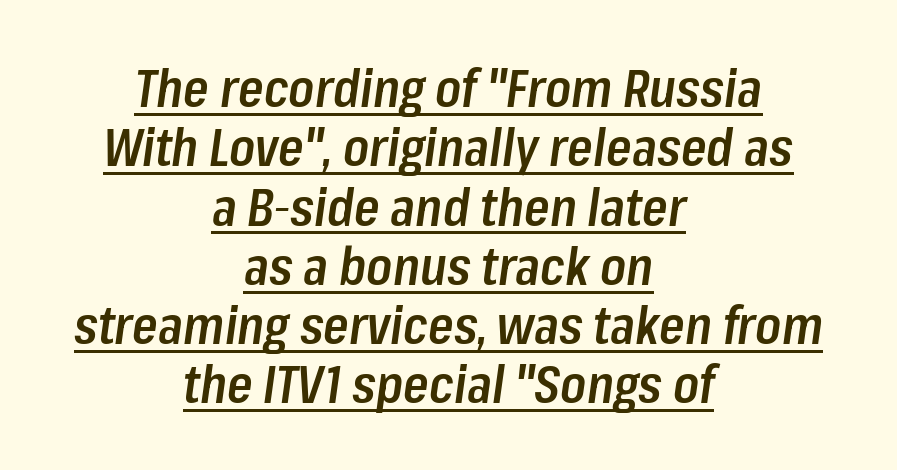
{"italic": "yes", "lean": "right", "slant_degrees": 8, "bold": "semi", "weight": "semibold", "width": "condensed", "stroke_contrast": "low", "x_height": "medium", "monospaced": "no", "underline": "yes", "align": "center", "line_spacing": "tight", "line_spacing_ratio": 1.14, "letter_spacing": "normal", "letter_spacing_em": 0.0, "glyph_px": 52}
